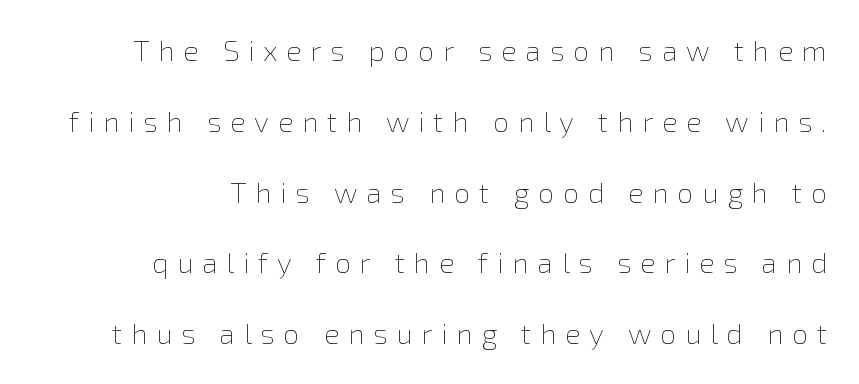
Q: Is the text bold? A: No.
Q: Is the text italic (slanted)? A: No, it is upright.
Q: Is the text underlined? A: No.
Q: How is the paragraph aligned? A: Right-aligned.
Q: Is the spacing between letters normal or unusually wide? A: Unusually wide.
Q: Is the spacing between lines tight, normal or loose? A: Loose.
Q: Width (condensed, normal, or wide)? A: Normal.
Q: x-height? A: Medium.
Q: Monospaced? A: No.
